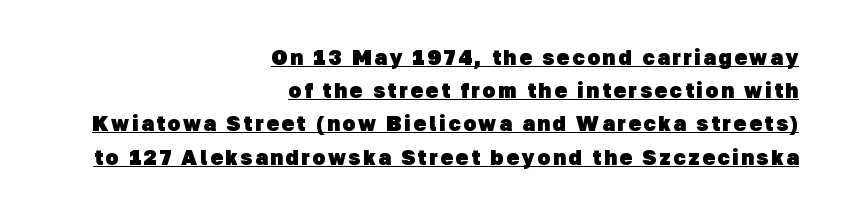
What decoration does the sample have? An underline. These lines sit exactly where default settings would place them. Heavy-handed strokes throughout: this text is bold. These lines stack with their right ends in a neat column.
